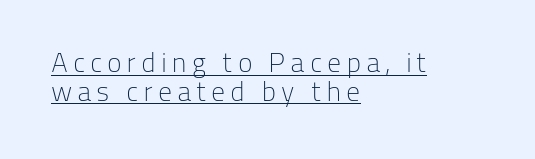
Q: Is the text bold? A: No.
Q: Is the text italic (slanted)? A: No, it is upright.
Q: Is the typeface a serif or a sans-serif typeface? A: Sans-serif.
Q: Is the text underlined? A: Yes.
Q: How is the paragraph aligned? A: Left-aligned.
Q: Is the spacing between lines tight, normal or loose? A: Tight.
Q: Width (condensed, normal, or wide)? A: Normal.
Q: Stroke contrast? A: Low.
Q: x-height? A: Medium.
Q: Monospaced? A: No.
